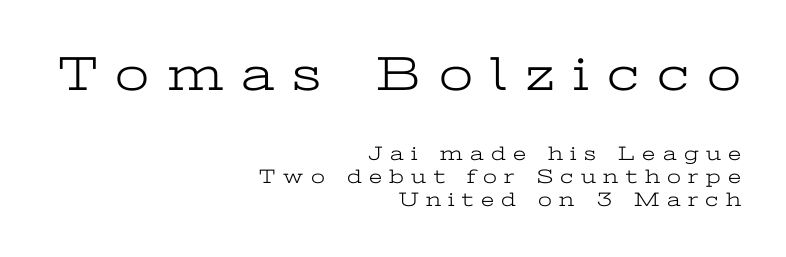
The image shows 49 px light, wide serif type, upright; set right-aligned, line spacing 1.16x, unusually wide letter spacing (+0.37 em), not underlined; the first (top) block is 2.45x larger; low stroke contrast and a medium x-height.
